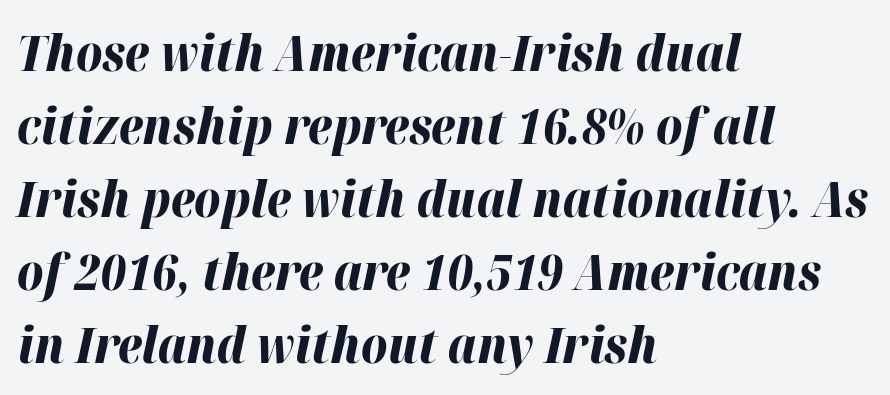
The image shows 50 px bold type, italic (leaning right); set left-aligned, normal line spacing (1.46x), normal letter spacing, not underlined; high stroke contrast and a medium x-height.
